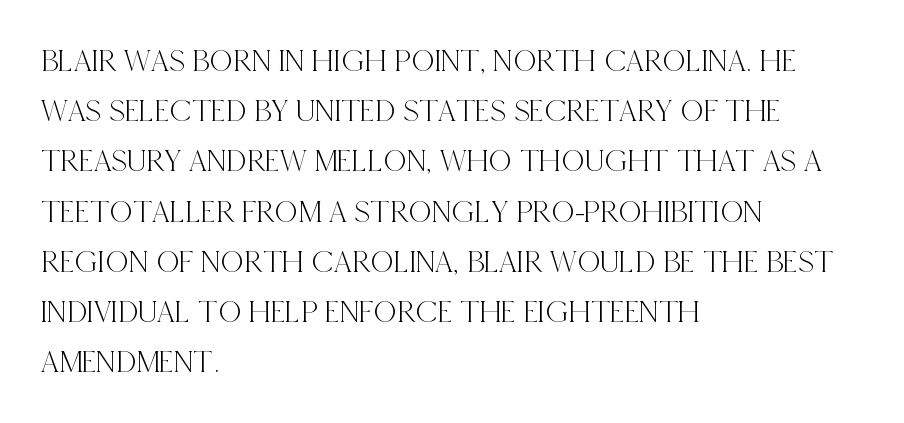
{"serif": "yes", "italic": "no", "width": "condensed", "x_height": "large", "monospaced": "no", "underline": "no", "align": "left", "line_spacing": "normal", "line_spacing_ratio": 1.57, "letter_spacing": "normal", "letter_spacing_em": 0.0, "glyph_px": 32}
